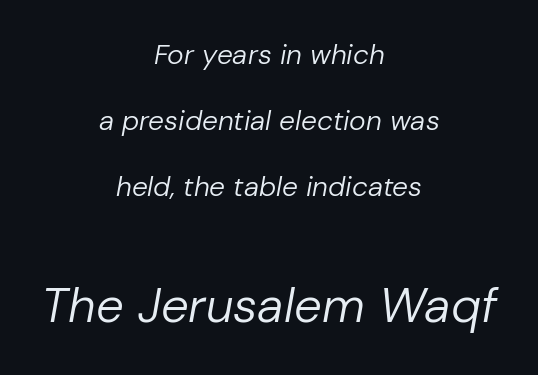
The image shows 49 px regular-weight type, italic (leaning right); set centered, loose line spacing (2.36x), normal letter spacing, not underlined; the second (bottom) block is 1.75x larger; low stroke contrast and a medium x-height.
